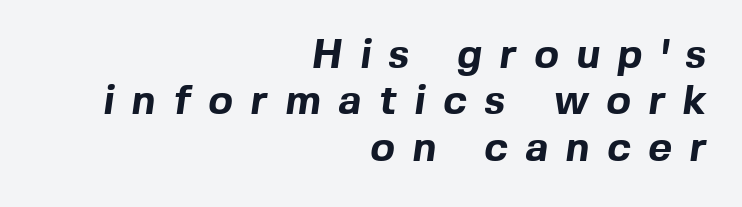
The rendering uses a bold face; every stroke is thick and dark. Short and long lines alike share a common ending point at right. Note: no serifs on the glyphs. Someone cranked the tracking dial way up on this one. The face used here is proportionally spaced, like ordinary book or web type.
